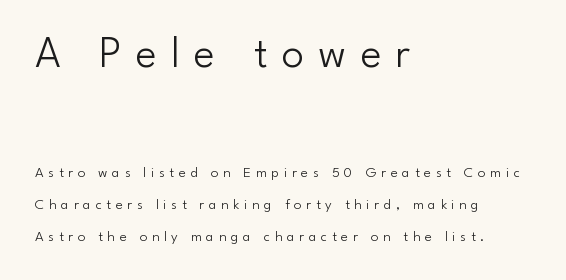
The image shows 45 px light sans-serif type, upright; set left-aligned, loose line spacing (2.12x), unusually wide letter spacing (+0.31 em), not underlined; the first (top) block is 3.0x larger; low stroke contrast and a small x-height.
